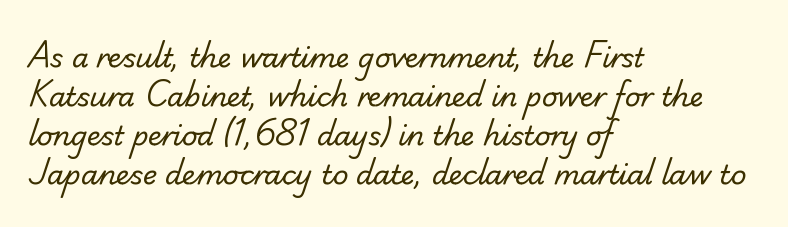
{"bold": "no", "underline": "no", "align": "left", "line_spacing": "normal", "line_spacing_ratio": 1.45, "letter_spacing": "normal", "letter_spacing_em": 0.0, "glyph_px": 27}
